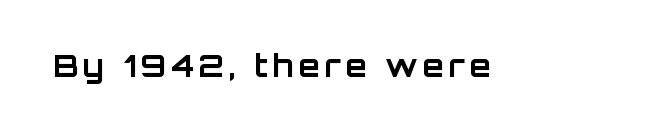
{"serif": "no", "italic": "no", "bold": "yes", "weight": "bold", "width": "normal", "stroke_contrast": "low", "x_height": "large", "monospaced": "no", "underline": "no", "glyph_px": 31}
